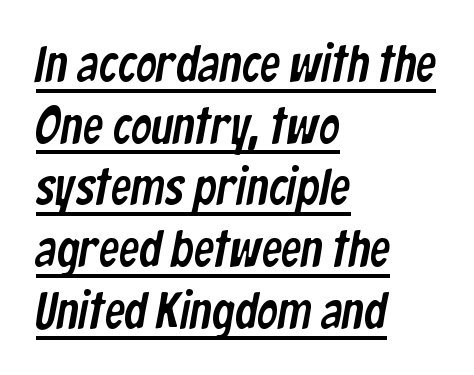
{"serif": "no", "width": "condensed", "stroke_contrast": "low", "x_height": "medium", "monospaced": "no", "underline": "yes", "align": "left", "line_spacing_ratio": 1.21, "letter_spacing": "normal", "letter_spacing_em": 0.0, "glyph_px": 51}
